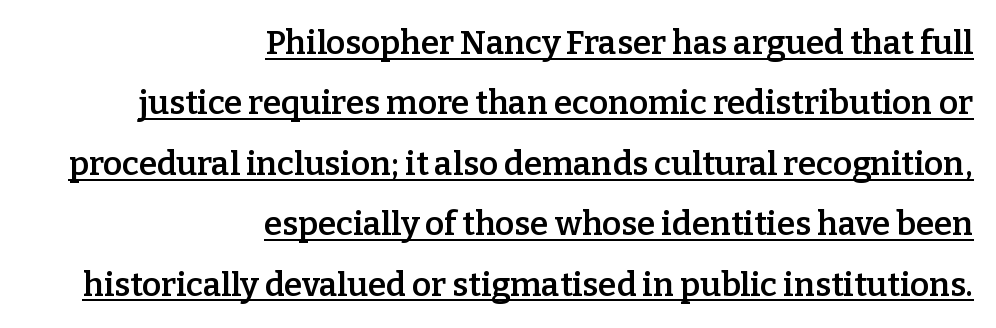
Is this a fixed-width face? No — the glyphs have proportional, varying widths. The letterforms sit shoulder to shoulder at normal distance. The letters carry serifs — small finishing strokes at the ends of their stems. If you drew a line through each stem, it would be perfectly vertical. Slightly chunky letters — semibold, I'd say, not full bold.
